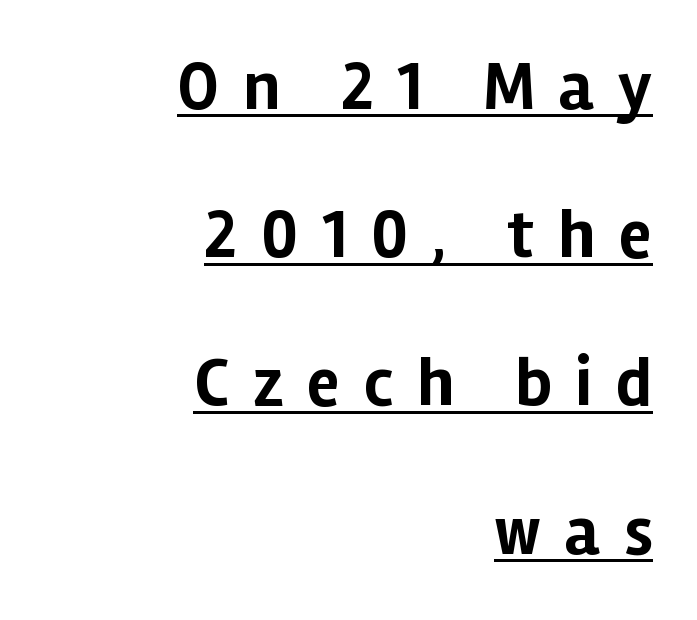
The passage shown is underscored from start to finish. Typographically, this falls in the sans-serif category. Does extra space separate the letters? Yes, quite a lot of it. The letters advance in unequal steps, a hallmark of proportional type.
